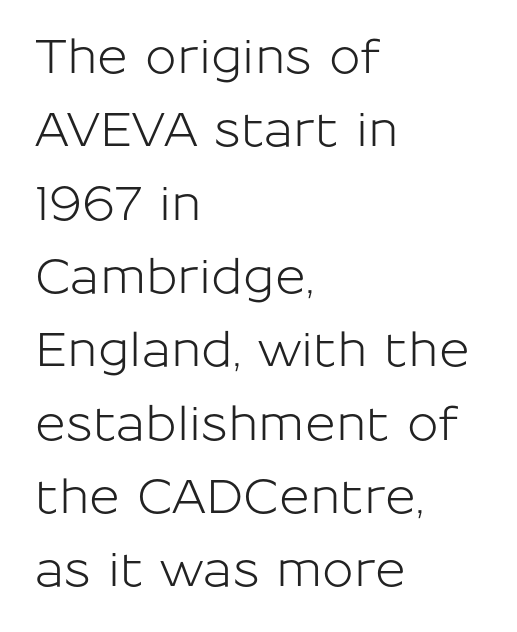
A typesetter would label this face a sans. Glyph-to-glyph distance matches everyday printed text. Proportional: the letters do not fall into vertical columns. The passage is arranged the way most books set body copy — flush left. One glance says typical: line gaps are just what's usual.
